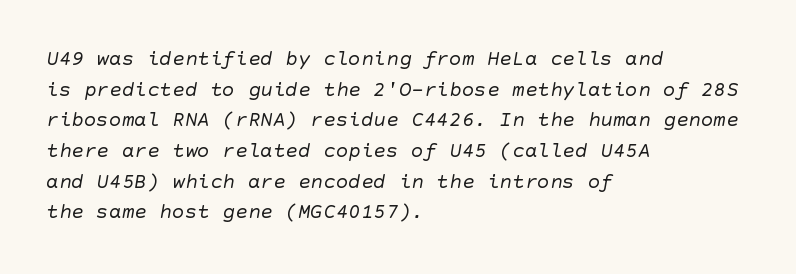
Is this a heavy cut? Hardly; it is regular or lighter. Type without underlining. Evenly set lines give the paragraph a standard silhouette. In CSS terms this would be text-align: left.
